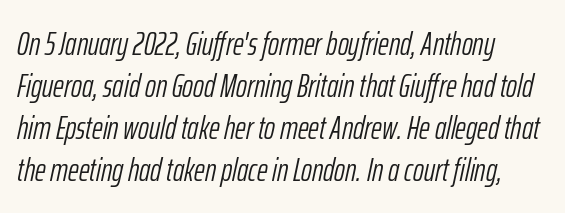
The passage shown is typed in a proportional face where columns would drift. Students, note that the glyphs here touch the page at normal intervals. Line starts are locked; line ends wander. The strokes carry an ordinary text weight at most.
